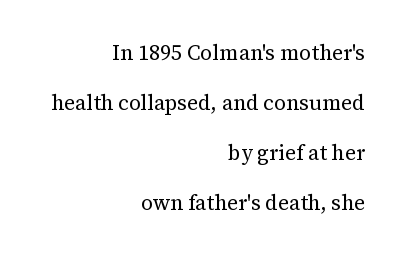
You could call the tracking neutral — neither tight nor loose. The foot of each line stays bare and open. Does the leading feel generous? Absolutely, it's lavish. Heft: none added — not bold. If you drew a ruler down the right edge, every line would touch it. Characters remain perfectly vertical along every line.
